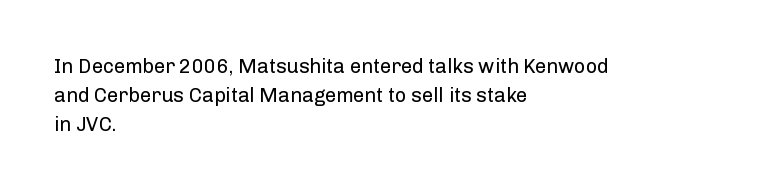
The image shows 20 px text type, upright; set left-aligned, normal line spacing (1.46x), normal letter spacing, not underlined.
